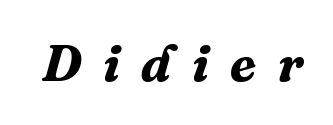
{"serif": "yes", "italic": "yes", "lean": "right", "slant_degrees": 16, "bold": "yes", "weight": "bold", "width": "normal", "stroke_contrast": "medium", "x_height": "medium", "monospaced": "no", "underline": "no", "letter_spacing": "wide", "letter_spacing_em": 0.41, "glyph_px": 52}
